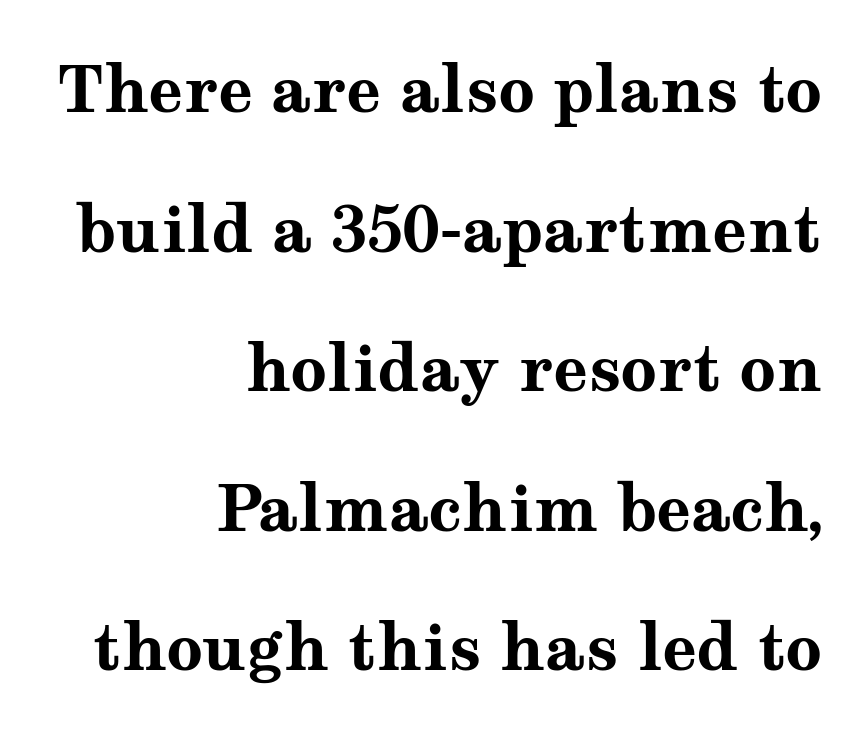
The image shows 64 px bold, wide serif type, upright; set right-aligned, loose line spacing (2.18x), normal letter spacing, not underlined; medium stroke contrast and a medium x-height.
